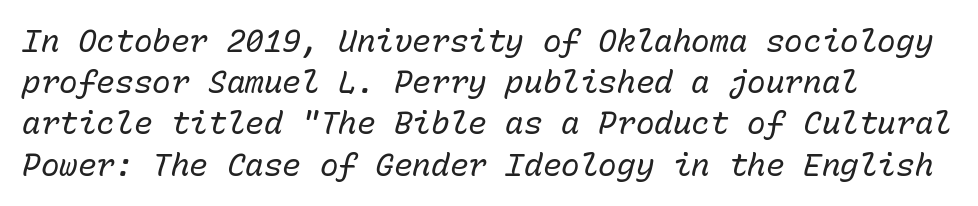
Q: Is the text bold? A: No.
Q: Is the text italic (slanted)? A: Yes, it leans right by about 15 degrees.
Q: Is the text underlined? A: No.
Q: How is the paragraph aligned? A: Left-aligned.
Q: Is the spacing between letters normal or unusually wide? A: Normal.
Q: Is the spacing between lines tight, normal or loose? A: Normal.
Q: Width (condensed, normal, or wide)? A: Normal.
Q: Stroke contrast? A: Low.
Q: x-height? A: Medium.
Q: Monospaced? A: Yes.
